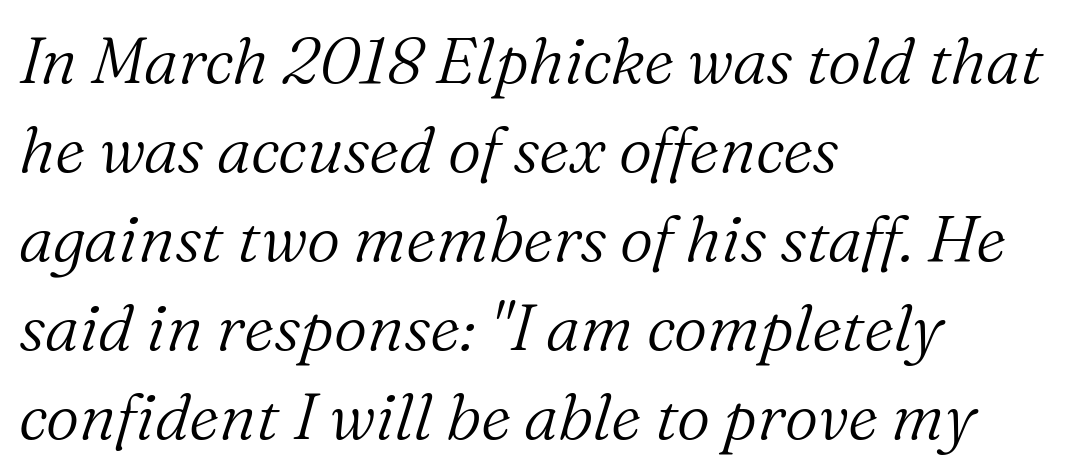
{"serif": "yes", "italic": "yes", "lean": "right", "slant_degrees": 16, "bold": "no", "weight": "light", "width": "normal", "stroke_contrast": "medium", "x_height": "medium", "monospaced": "no", "underline": "no", "align": "left", "line_spacing": "normal", "line_spacing_ratio": 1.37, "letter_spacing": "normal", "letter_spacing_em": 0.0, "glyph_px": 65}
